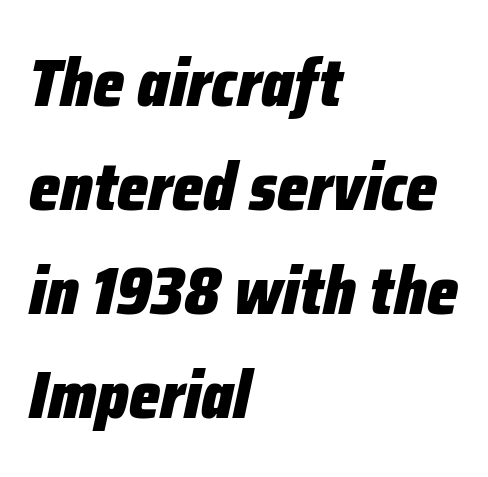
{"italic": "yes", "lean": "right", "slant_degrees": 12, "bold": "yes", "weight": "heavy", "width": "condensed", "stroke_contrast": "low", "x_height": "medium", "monospaced": "no", "underline": "no", "align": "left", "line_spacing": "normal", "line_spacing_ratio": 1.55, "letter_spacing": "normal", "letter_spacing_em": 0.0, "glyph_px": 67}
